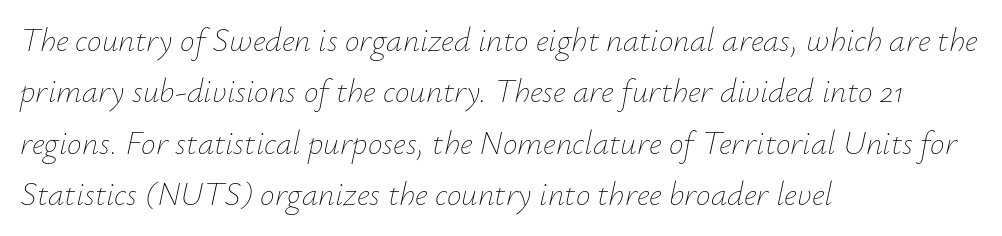
Q: Is the text bold? A: No.
Q: Is the text italic (slanted)? A: Yes, it leans right by about 12 degrees.
Q: Is the text underlined? A: No.
Q: How is the paragraph aligned? A: Left-aligned.
Q: Is the spacing between letters normal or unusually wide? A: Normal.
Q: Is the spacing between lines tight, normal or loose? A: Normal.
Q: Width (condensed, normal, or wide)? A: Normal.
Q: Stroke contrast? A: Low.
Q: x-height? A: Small.
Q: Monospaced? A: No.
